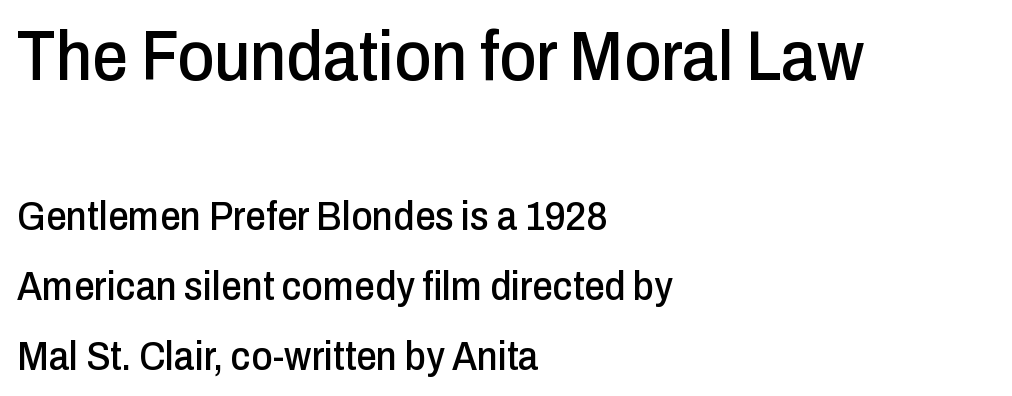
Each letter's strokes conclude bluntly, with no projecting serifs. Whoever set this made the first block the dominant, larger element. The rows are spaced the way most documents space them. This sample uses an upright cut, with every glyph sitting square on the baseline.
